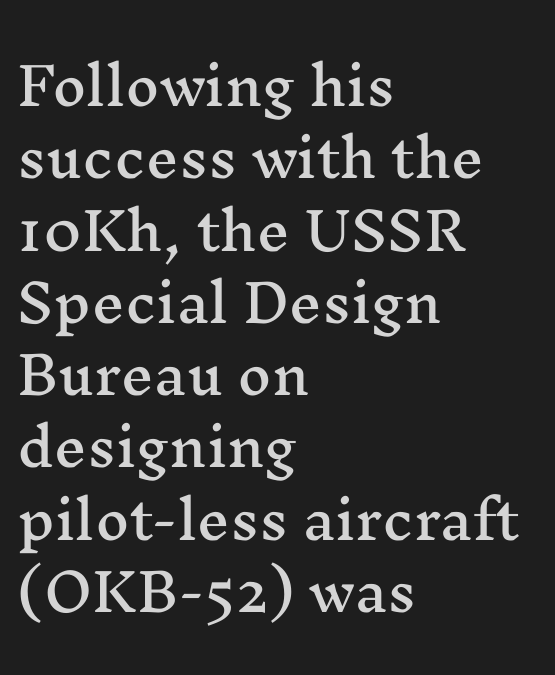
Q: Is the text italic (slanted)? A: No, it is upright.
Q: Is the typeface a serif or a sans-serif typeface? A: Serif.
Q: Is the text underlined? A: No.
Q: How is the paragraph aligned? A: Left-aligned.
Q: Is the spacing between letters normal or unusually wide? A: Normal.
Q: Is the spacing between lines tight, normal or loose? A: Normal.
Q: Width (condensed, normal, or wide)? A: Wide.
Q: Stroke contrast? A: Medium.
Q: x-height? A: Medium.
Q: Monospaced? A: No.
